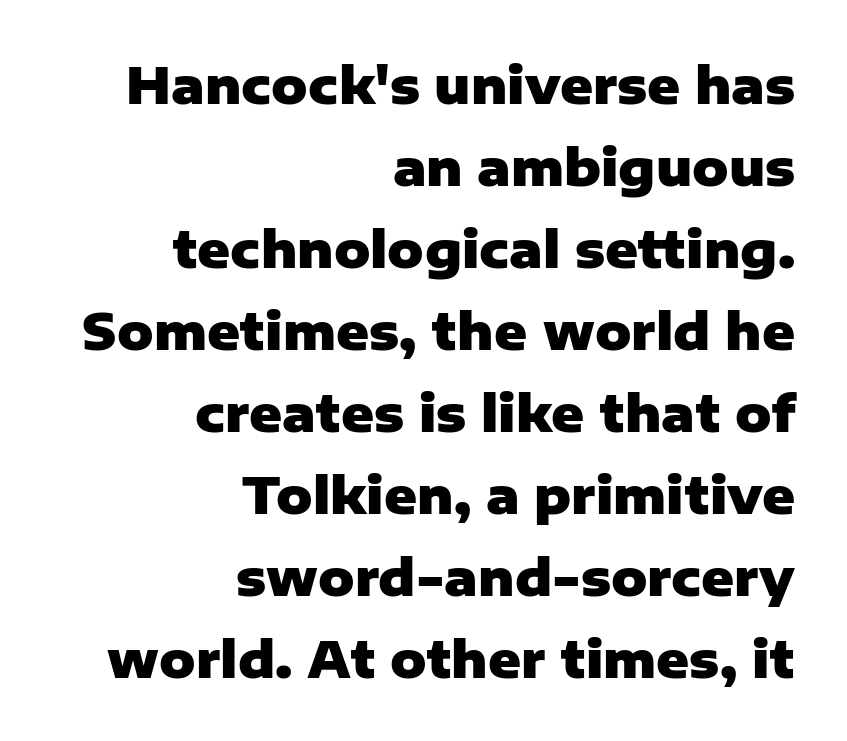
Q: Is the text bold? A: Yes.
Q: Is the text italic (slanted)? A: No, it is upright.
Q: Is the typeface a serif or a sans-serif typeface? A: Sans-serif.
Q: Is the text underlined? A: No.
Q: How is the paragraph aligned? A: Right-aligned.
Q: Is the spacing between letters normal or unusually wide? A: Normal.
Q: Is the spacing between lines tight, normal or loose? A: Normal.
Q: Width (condensed, normal, or wide)? A: Normal.
Q: Stroke contrast? A: Low.
Q: x-height? A: Medium.
Q: Monospaced? A: No.
